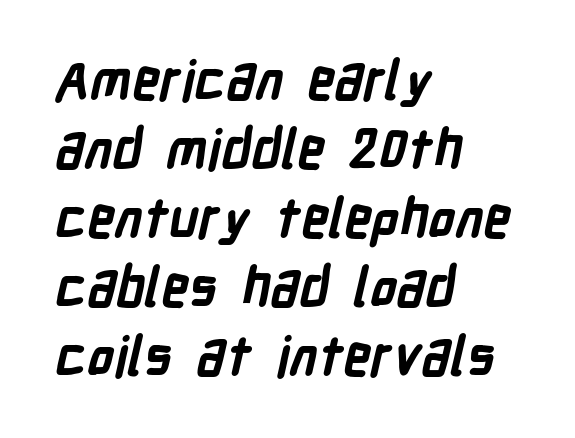
Q: Is the text bold? A: Yes.
Q: Is the typeface a serif or a sans-serif typeface? A: Sans-serif.
Q: Is the text underlined? A: No.
Q: How is the paragraph aligned? A: Left-aligned.
Q: Is the spacing between letters normal or unusually wide? A: Normal.
Q: Is the spacing between lines tight, normal or loose? A: Normal.
Q: Width (condensed, normal, or wide)? A: Condensed.
Q: Stroke contrast? A: Low.
Q: x-height? A: Medium.
Q: Monospaced? A: No.
